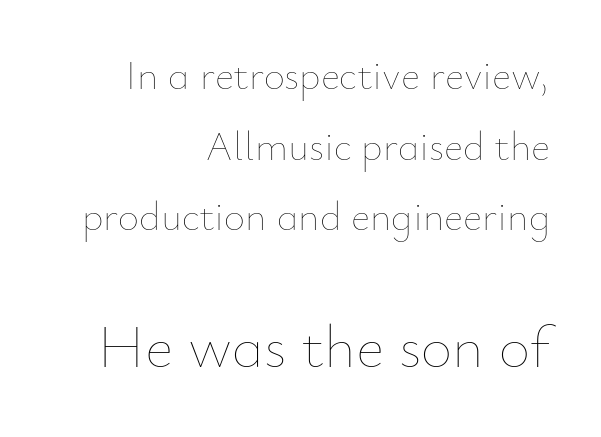
The cut favours lightness, reaching ordinary text weight at its darkest. Top chunk: small. Bottom chunk: large. Teacher's note: observe the even right margin — that is flush-right alignment. A typesetter would call this proportional, since set widths differ per character.
